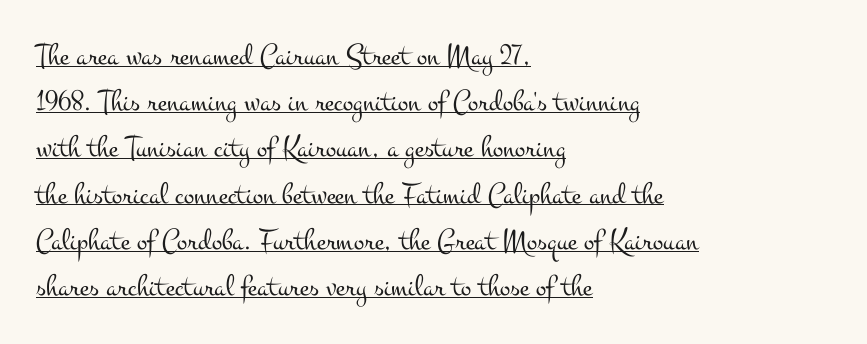
The horizontal fit of the characters is conventional and even. You can tell from the footed stems that serif type was used. Like a heading marked for emphasis, these lines bear an underscore. The font is comparable to plain body text, perhaps lighter. Is the block centered? No — it sits flush against the left margin.
